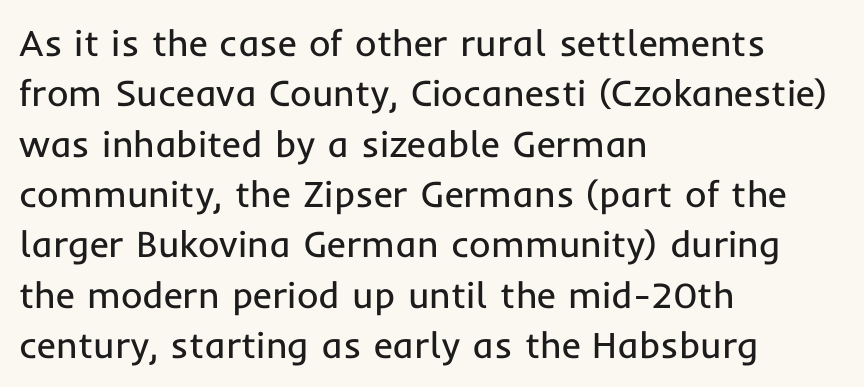
Q: Is the text bold? A: No.
Q: Is the text italic (slanted)? A: No, it is upright.
Q: Is the typeface a serif or a sans-serif typeface? A: Sans-serif.
Q: Is the text underlined? A: No.
Q: How is the paragraph aligned? A: Left-aligned.
Q: Is the spacing between letters normal or unusually wide? A: Normal.
Q: Is the spacing between lines tight, normal or loose? A: Normal.
Q: Width (condensed, normal, or wide)? A: Normal.
Q: Stroke contrast? A: Low.
Q: x-height? A: Medium.
Q: Monospaced? A: No.
